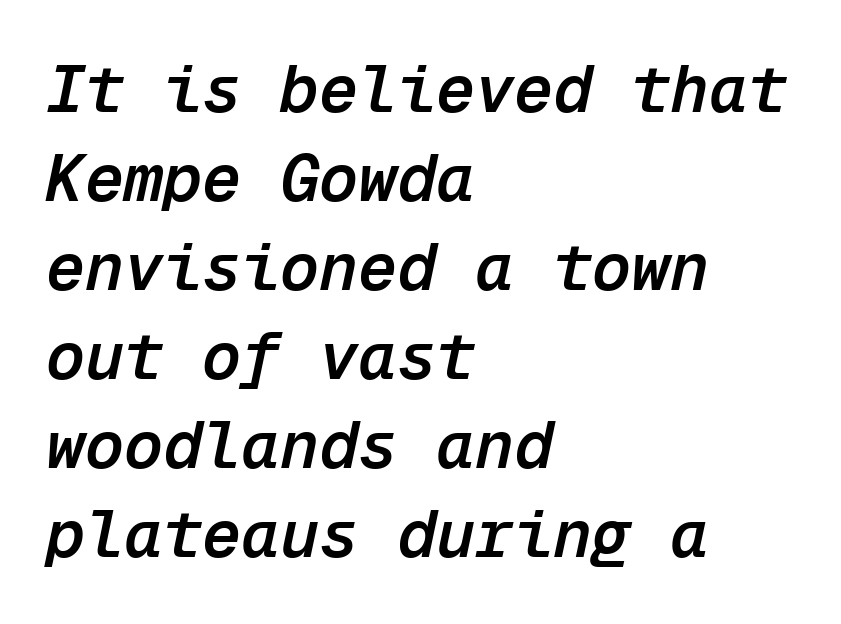
Q: Is the text bold? A: Semi-bold.
Q: Is the text italic (slanted)? A: Yes, it leans right by about 12 degrees.
Q: Is the text underlined? A: No.
Q: How is the paragraph aligned? A: Left-aligned.
Q: Is the spacing between letters normal or unusually wide? A: Normal.
Q: Is the spacing between lines tight, normal or loose? A: Normal.
Q: Width (condensed, normal, or wide)? A: Normal.
Q: Stroke contrast? A: Low.
Q: x-height? A: Medium.
Q: Monospaced? A: Yes.
